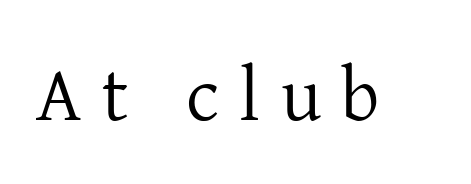
Q: Is the text bold? A: No.
Q: Is the text italic (slanted)? A: No, it is upright.
Q: Is the typeface a serif or a sans-serif typeface? A: Serif.
Q: Is the text underlined? A: No.
Q: Is the spacing between letters normal or unusually wide? A: Unusually wide.
Q: Width (condensed, normal, or wide)? A: Normal.
Q: Stroke contrast? A: Low.
Q: x-height? A: Medium.
Q: Monospaced? A: No.
